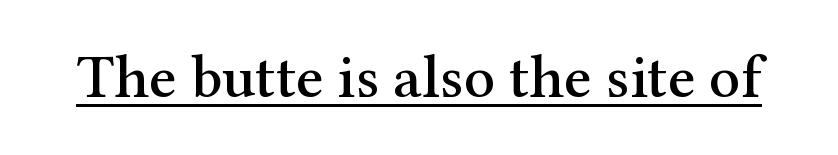
Q: Is the text italic (slanted)? A: No, it is upright.
Q: Is the typeface a serif or a sans-serif typeface? A: Serif.
Q: Is the text underlined? A: Yes.
Q: Is the spacing between letters normal or unusually wide? A: Normal.
Q: Width (condensed, normal, or wide)? A: Normal.
Q: Stroke contrast? A: Medium.
Q: x-height? A: Medium.
Q: Monospaced? A: No.
